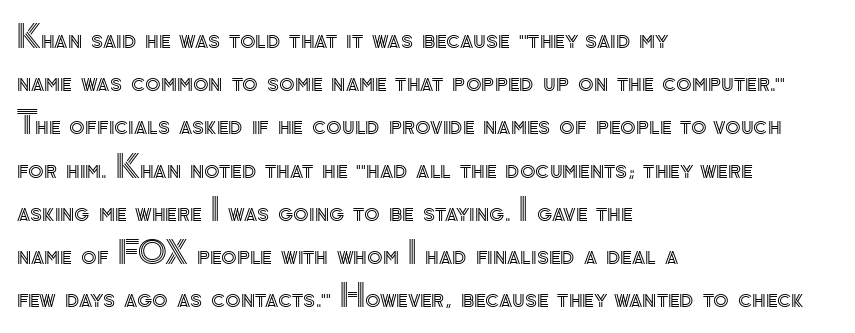
The image shows 32 px text type, upright; set left-aligned, normal line spacing (1.35x), normal letter spacing, not underlined; a small x-height.
